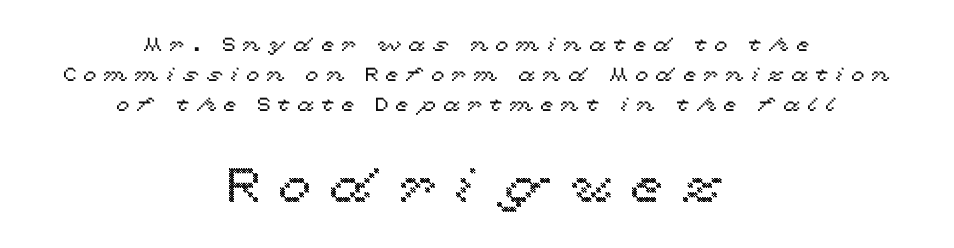
The image shows 48 px wide type; set centered, normal line spacing (1.58x), unusually wide letter spacing (+0.38 em), not underlined; the second (bottom) block is 2.53x larger; a medium x-height.
